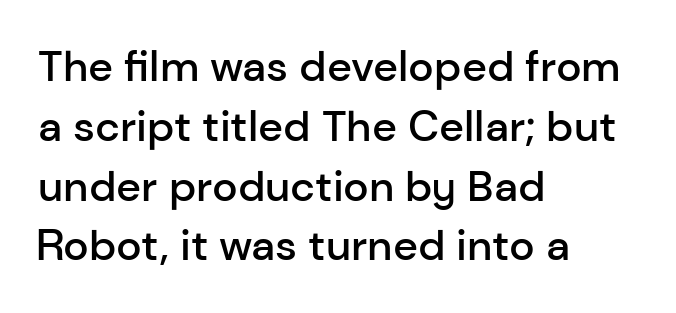
The image shows 43 px semibold sans-serif type, upright; set left-aligned, normal line spacing (1.39x), normal letter spacing, not underlined; low stroke contrast and a medium x-height.
